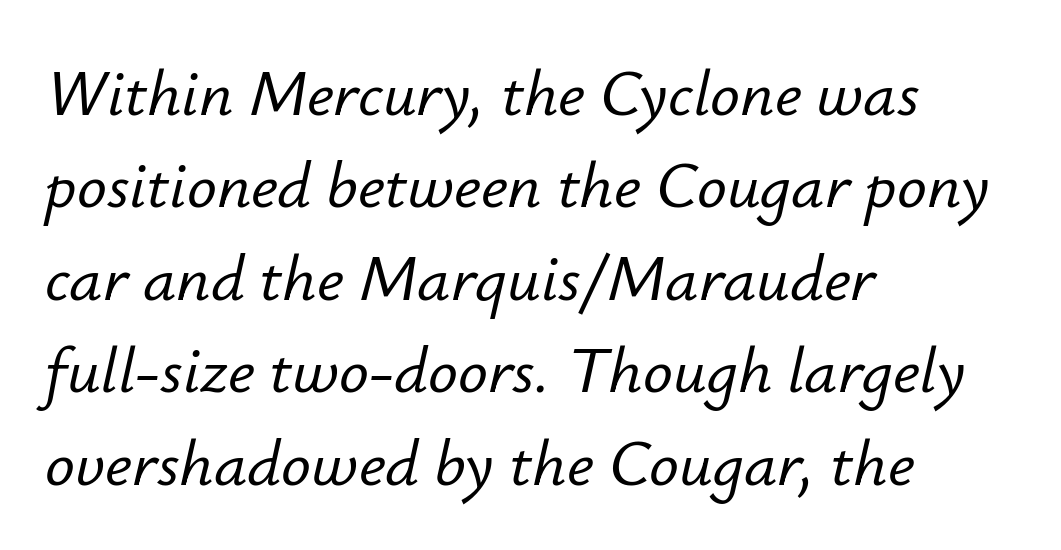
Think of a printed novel: that variable character pitch is what you see here. Descenders hang freely into open space. In terms of posture, this sample is oblique. In terms of letterspacing, this is plain default setting. The rag falls on the right side of this text block.
